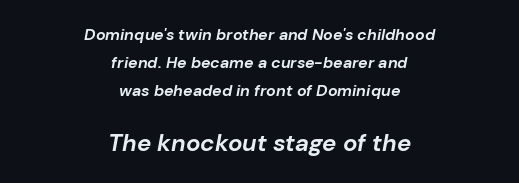
Q: Is the text bold? A: Yes.
Q: Is the text italic (slanted)? A: Yes, it leans right by about 10 degrees.
Q: Is the text underlined? A: No.
Q: How is the paragraph aligned? A: Centered.
Q: Is the spacing between letters normal or unusually wide? A: Normal.
Q: Which block of text is set in a larger size, the first (top) or the second (bottom)? A: The second (bottom) one.
